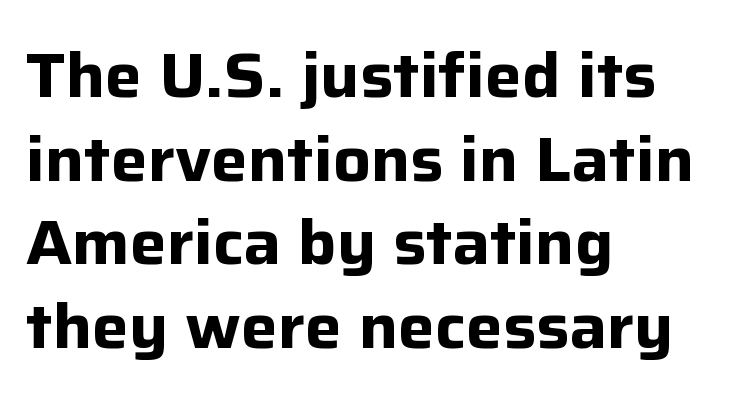
Q: Is the text bold? A: Yes.
Q: Is the text italic (slanted)? A: No, it is upright.
Q: Is the typeface a serif or a sans-serif typeface? A: Sans-serif.
Q: Is the text underlined? A: No.
Q: How is the paragraph aligned? A: Left-aligned.
Q: Is the spacing between letters normal or unusually wide? A: Normal.
Q: Is the spacing between lines tight, normal or loose? A: Normal.
Q: Width (condensed, normal, or wide)? A: Normal.
Q: Stroke contrast? A: Low.
Q: x-height? A: Medium.
Q: Monospaced? A: No.
